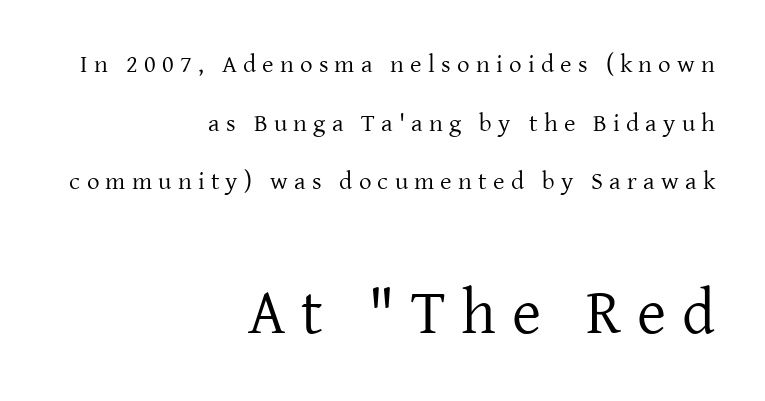
{"serif": "yes", "italic": "no", "bold": "no", "weight": "regular", "width": "normal", "stroke_contrast": "low", "x_height": "medium", "monospaced": "no", "underline": "no", "align": "right", "line_spacing": "loose", "line_spacing_ratio": 2.35, "letter_spacing": "wide", "letter_spacing_em": 0.25, "larger_block": "second", "size_ratio": 2.52, "glyph_px": 63}
